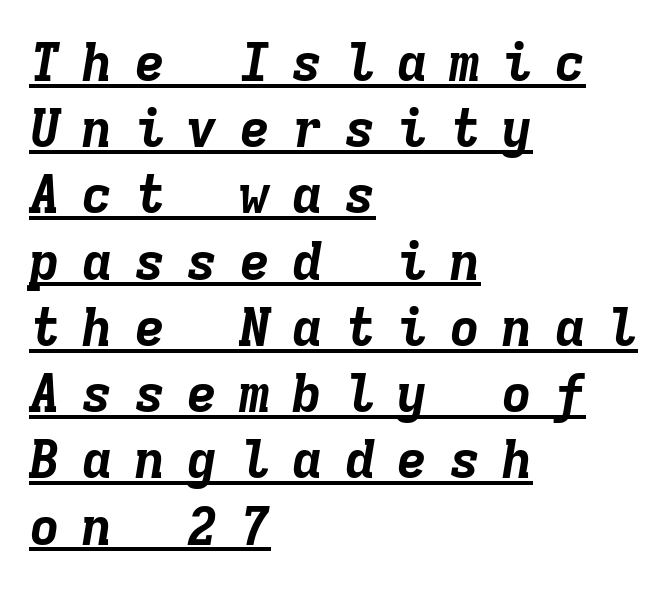
{"italic": "yes", "lean": "right", "slant_degrees": 9, "bold": "yes", "weight": "bold", "width": "normal", "stroke_contrast": "low", "x_height": "medium", "monospaced": "yes", "underline": "yes", "align": "left", "line_spacing": "normal", "line_spacing_ratio": 1.25, "letter_spacing": "wide", "letter_spacing_em": 0.39, "glyph_px": 53}
